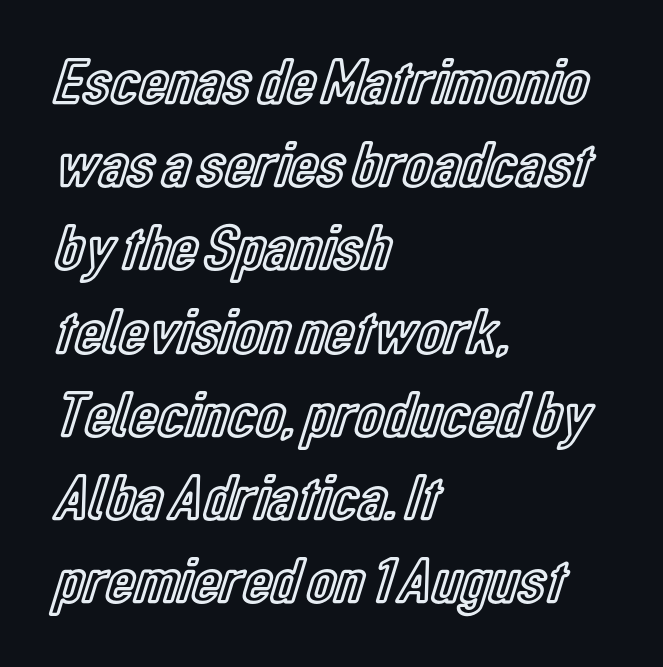
Spacing verdict: proportional, widths tailored to each character. You could call the tracking neutral — neither tight nor loose. Plain, unruled lines of type. Every row of glyphs begins at an identical x-position on the left.
